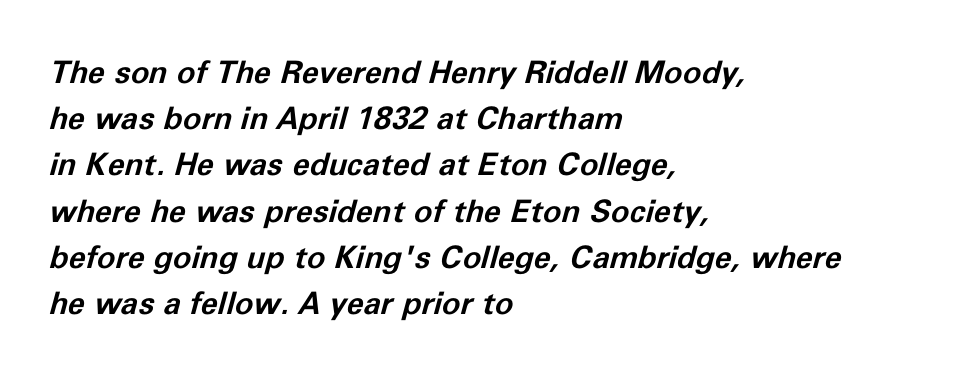
The image shows 31 px bold type, italic (leaning right); set left-aligned, normal line spacing (1.49x), normal letter spacing, not underlined; low stroke contrast and a medium x-height.
